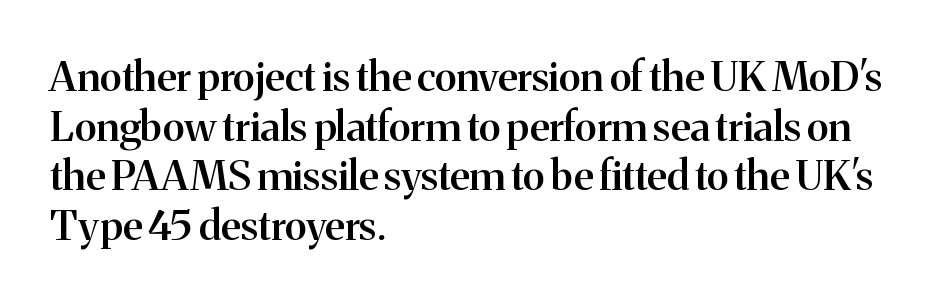
The face used here is a semibold: visibly heavier than regular, lighter than bold. Observe the ordinary spacing: letters are neighbours, not strangers. Underline: absent. Line starts are locked; line ends wander. Classification — serif.
